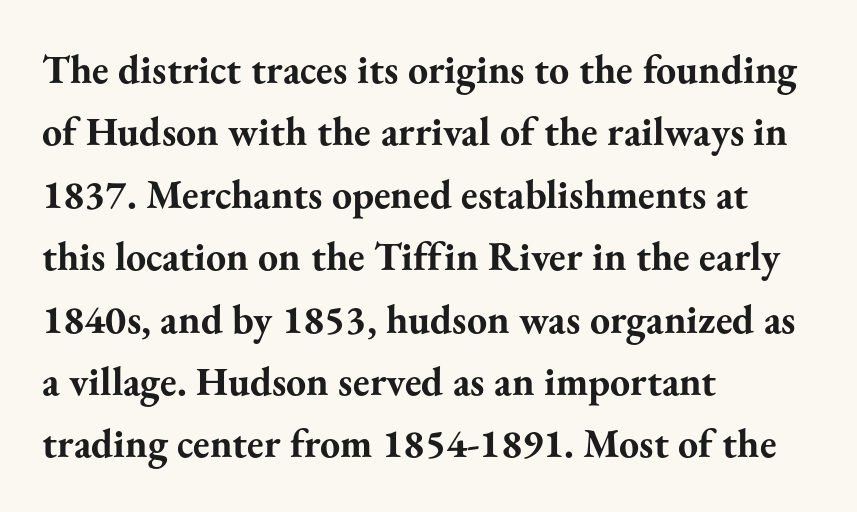
Q: Is the text bold? A: Yes.
Q: Is the text italic (slanted)? A: No, it is upright.
Q: Is the typeface a serif or a sans-serif typeface? A: Serif.
Q: Is the text underlined? A: No.
Q: How is the paragraph aligned? A: Left-aligned.
Q: Is the spacing between letters normal or unusually wide? A: Normal.
Q: Is the spacing between lines tight, normal or loose? A: Normal.
Q: Width (condensed, normal, or wide)? A: Normal.
Q: Stroke contrast? A: Medium.
Q: x-height? A: Small.
Q: Monospaced? A: No.
